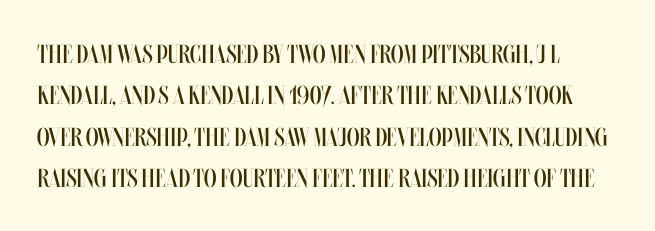
The image shows 26 px text type, upright; set normal line spacing (1.59x), normal letter spacing, not underlined.
